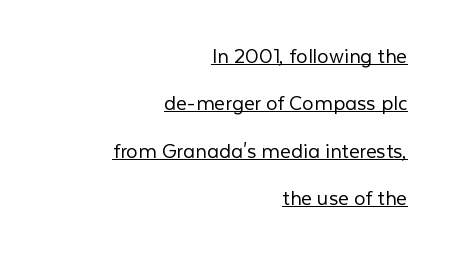
The image shows 23 px text type, upright; set right-aligned, loose line spacing (2.06x), normal letter spacing, underlined.
